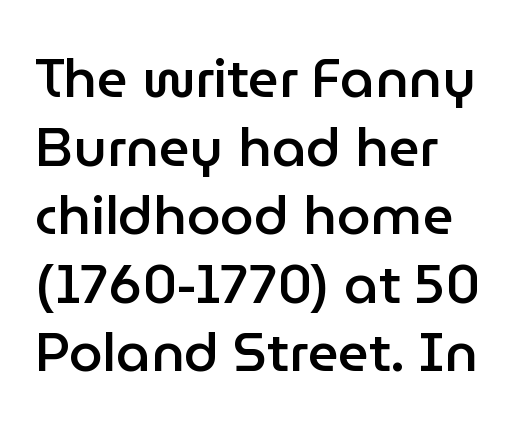
The paragraph shown leans on its left margin. Is this a fixed-width face? No — the glyphs have proportional, varying widths. Baseline-to-baseline distance is the conventional proportion of letter height. Unlike italic type, these characters show no tilt at all. Strokes here are thickened, but only to semibold level.
